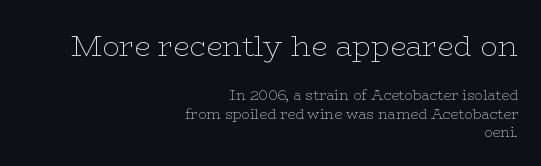
The rendering keeps characters at their native spacing. Spacing verdict: proportional, widths tailored to each character. Type style note: has serifs. The passage is arranged like a letterhead date or caption credit — flush right. The area under the type is left untouched.
